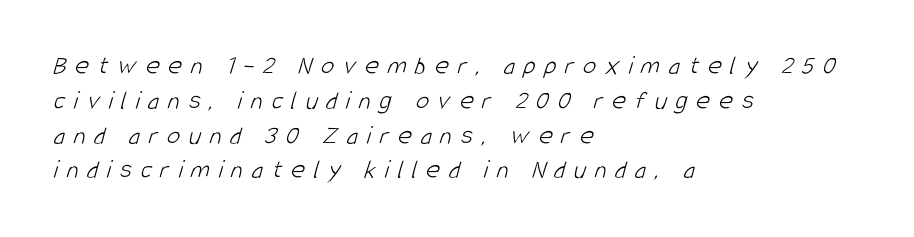
The weight would be labelled regular, book, light, or lighter still. This sample is left-justified, so line endings fall wherever the words run out. Lines of text with bare space underneath. These lines sit exactly where default settings would place them. This rendering widens character spacing well past its baseline value.
